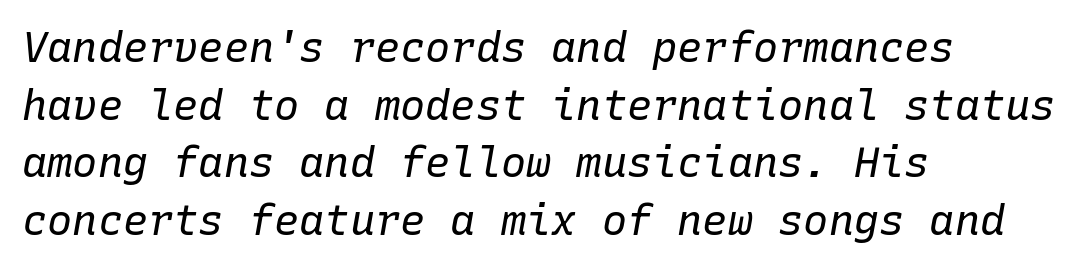
{"italic": "yes", "lean": "right", "slant_degrees": 10, "bold": "no", "weight": "regular", "width": "normal", "stroke_contrast": "low", "x_height": "medium", "monospaced": "yes", "underline": "no", "align": "left", "line_spacing": "normal", "line_spacing_ratio": 1.37, "letter_spacing": "normal", "letter_spacing_em": 0.0, "glyph_px": 42}
